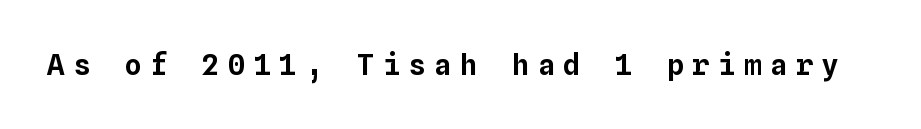
The image shows 29 px text type, upright, monospaced; set unusually wide letter spacing (+0.29 em), not underlined; low stroke contrast and a medium x-height.
